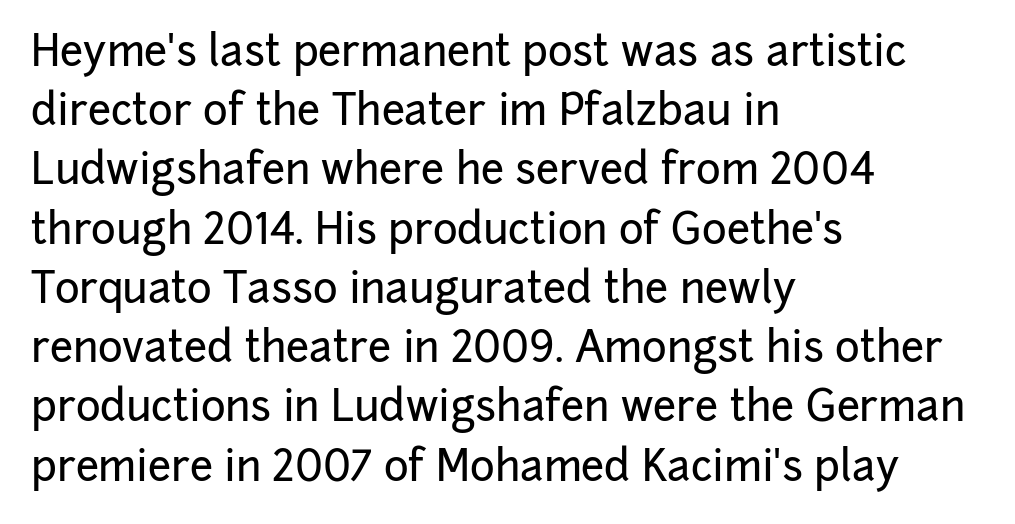
Leading: standard. Each word holds together tightly as a unit, with standard inter-letter gaps. These lines are rendered in a variable-pitch font. Tall strokes in this sample are plumb rather than angled.
